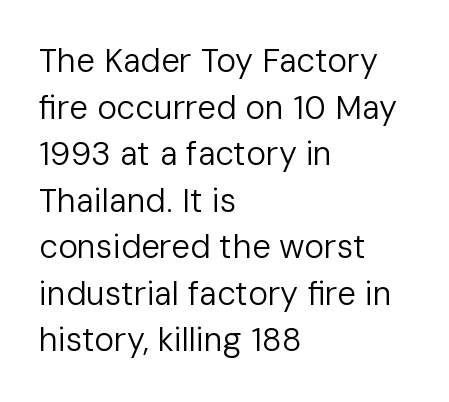
{"serif": "no", "italic": "no", "bold": "no", "weight": "regular", "width": "normal", "stroke_contrast": "low", "x_height": "medium", "monospaced": "no", "underline": "no", "align": "left", "line_spacing": "normal", "line_spacing_ratio": 1.41, "letter_spacing": "normal", "letter_spacing_em": 0.0, "glyph_px": 33}
